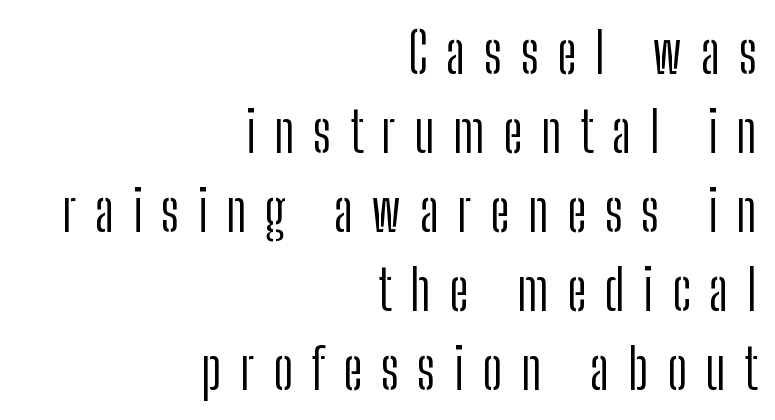
{"serif": "no", "italic": "no", "bold": "no", "weight": "light", "width": "condensed", "stroke_contrast": "low", "x_height": "medium", "monospaced": "no", "underline": "no", "align": "right", "line_spacing": "normal", "line_spacing_ratio": 1.41, "letter_spacing": "wide", "letter_spacing_em": 0.33, "glyph_px": 56}
